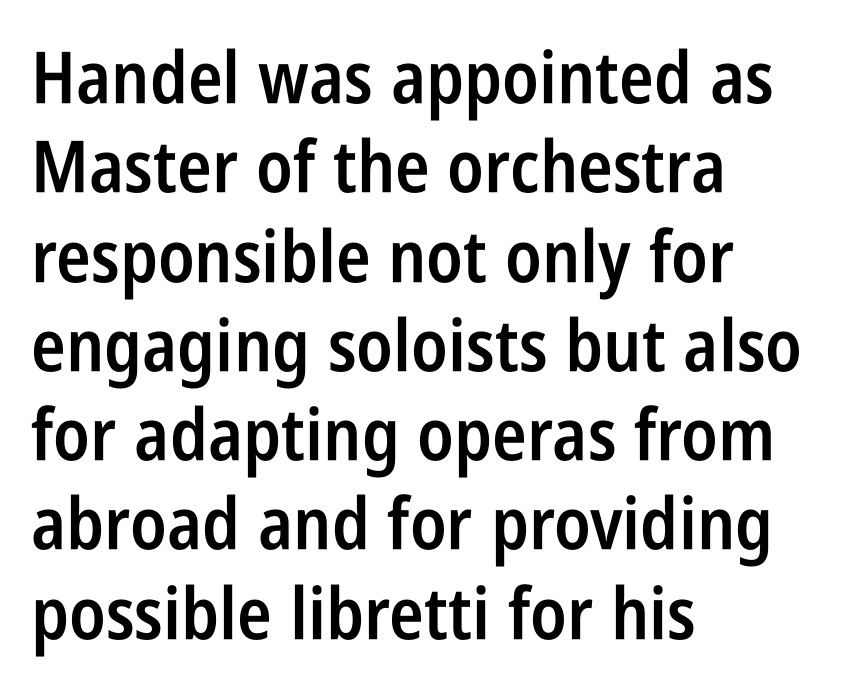
The image shows 72 px semibold, condensed sans-serif type, upright; set left-aligned, line spacing 1.24x, normal letter spacing, not underlined; low stroke contrast and a large x-height.
